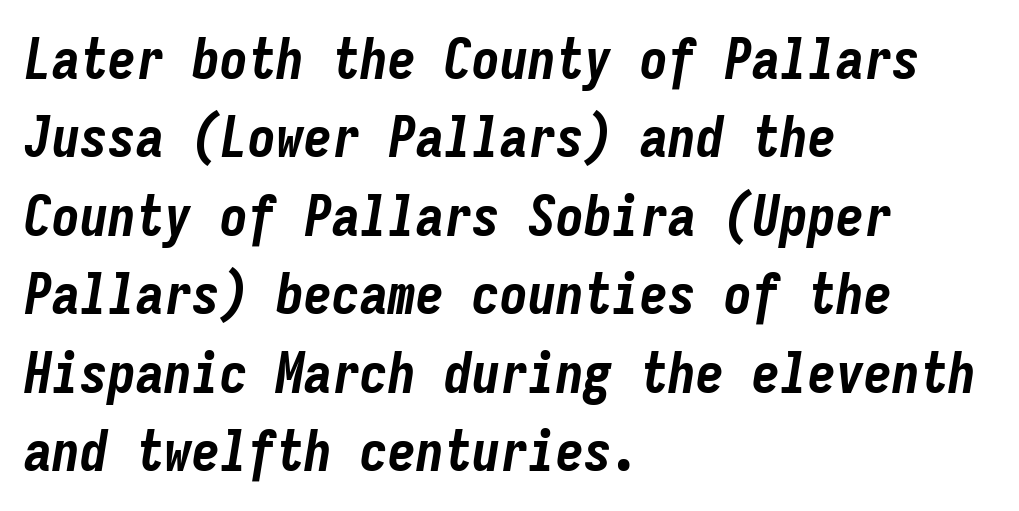
Q: Is the text bold? A: Yes.
Q: Is the text italic (slanted)? A: Yes, it leans right by about 9 degrees.
Q: Is the text underlined? A: No.
Q: How is the paragraph aligned? A: Left-aligned.
Q: Is the spacing between letters normal or unusually wide? A: Normal.
Q: Is the spacing between lines tight, normal or loose? A: Normal.
Q: Width (condensed, normal, or wide)? A: Condensed.
Q: Stroke contrast? A: Low.
Q: x-height? A: Medium.
Q: Monospaced? A: Yes.
